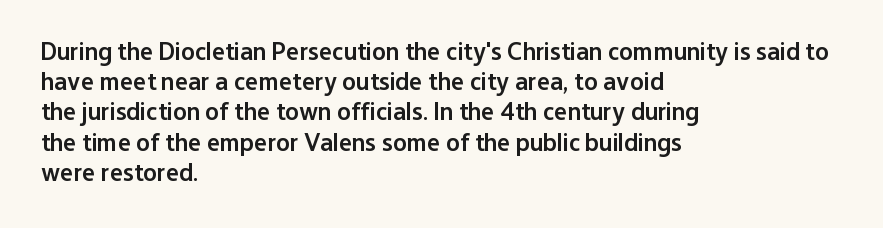
The image shows 25 px text type, upright; set left-aligned, line spacing 1.21x, normal letter spacing, not underlined.
